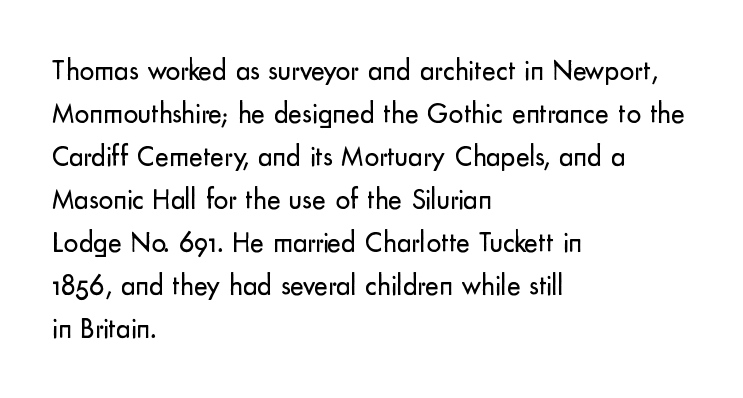
The image shows 29 px regular-weight sans-serif type, upright; set left-aligned, normal line spacing (1.48x), normal letter spacing, not underlined; low stroke contrast and a small x-height.
